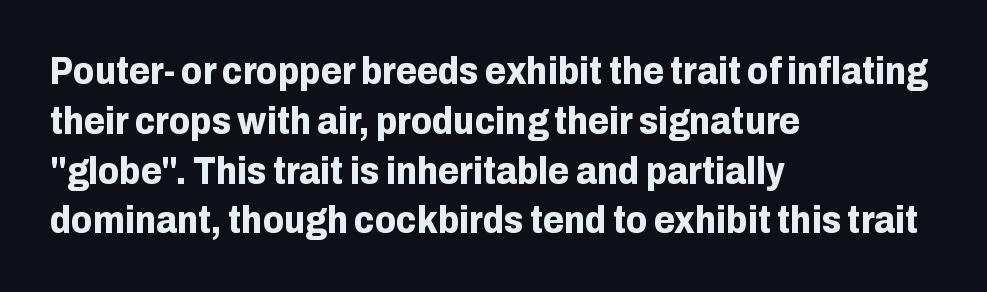
{"serif": "no", "italic": "no", "bold": "yes", "weight": "bold", "width": "normal", "stroke_contrast": "low", "x_height": "medium", "monospaced": "no", "underline": "no", "align": "left", "line_spacing": "normal", "line_spacing_ratio": 1.31, "letter_spacing": "normal", "letter_spacing_em": 0.0, "glyph_px": 38}
